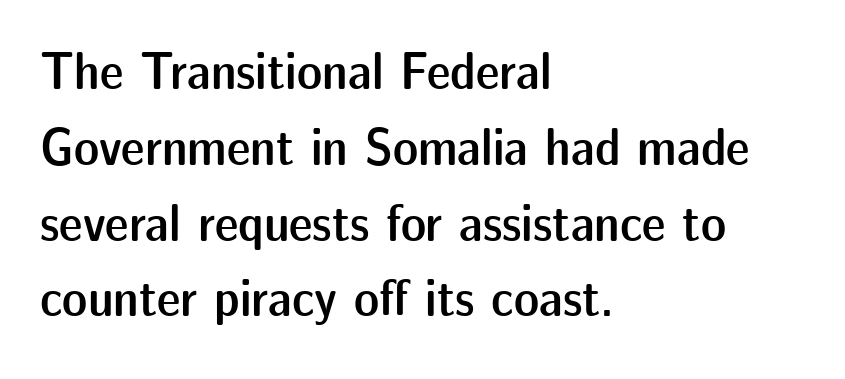
These lines are rendered in a variable-pitch font. Summary of weight: moderately heavy, a semibold. The rendering anchors every line to the left-hand side. Observe the absence of serifs on each vertical stroke in this sample. The face used here is rendered with its standard letterfit. Posture: vertical.
